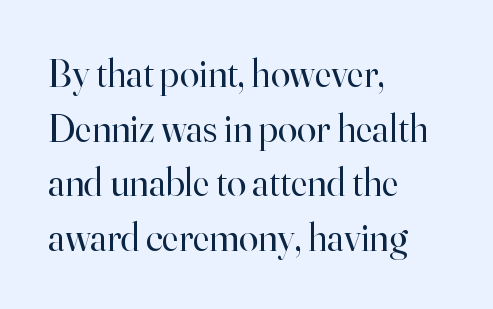
Q: Is the text bold? A: No.
Q: Is the text italic (slanted)? A: No, it is upright.
Q: Is the typeface a serif or a sans-serif typeface? A: Serif.
Q: Is the text underlined? A: No.
Q: How is the paragraph aligned? A: Left-aligned.
Q: Is the spacing between letters normal or unusually wide? A: Normal.
Q: Is the spacing between lines tight, normal or loose? A: Normal.
Q: Width (condensed, normal, or wide)? A: Normal.
Q: Stroke contrast? A: High.
Q: x-height? A: Small.
Q: Monospaced? A: No.
